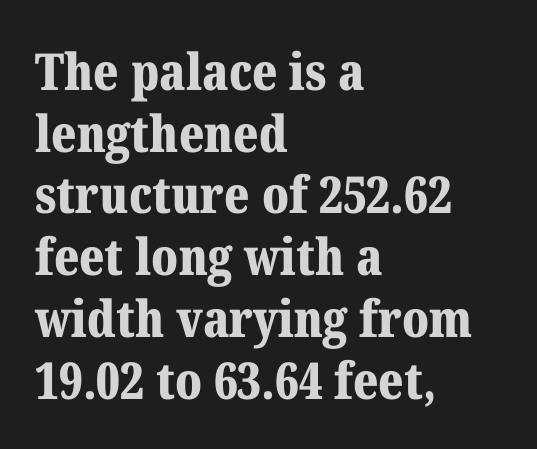
The image shows 51 px bold serif type, upright; set left-aligned, line spacing 1.21x, normal letter spacing, not underlined; medium stroke contrast and a medium x-height.
